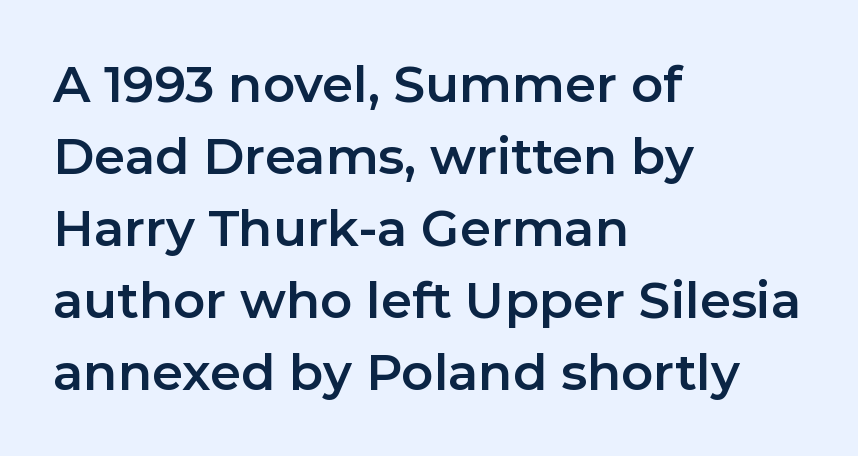
Grotesque or geometric, the face here clearly has no serifs. The zone under the glyphs is completely vacant. What's the leading like? Ordinary, nothing unusual. Each line starts at the same left margin while the right side varies. If you drew a line through each stem, it would be perfectly vertical. Think of a printed novel: that variable character pitch is what you see here.
